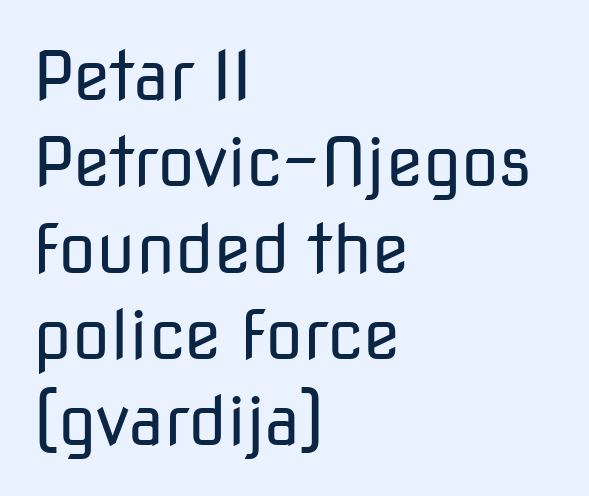
Proportional: the letters do not fall into vertical columns. Vertical stems look standard width or narrower in stroke. Italic: no, the glyphs are upright roman. Glyph-to-glyph distance matches everyday printed text. Are there feet on the stems? There aren't — it's a sans.
